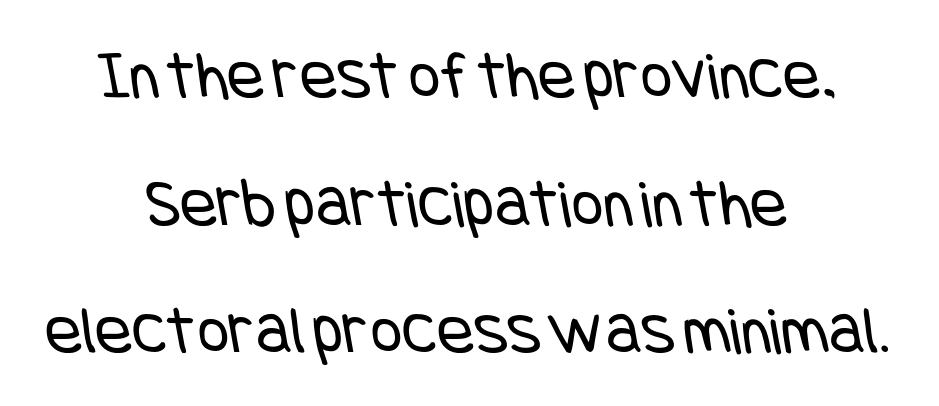
The image shows 69 px regular-weight, condensed sans-serif type; set centered, line spacing 1.85x, normal letter spacing, not underlined; low stroke contrast and a large x-height.
